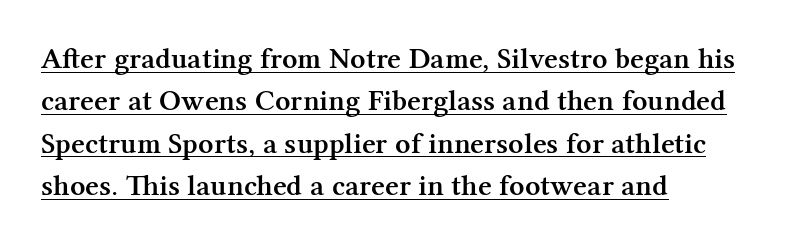
{"serif": "yes", "italic": "no", "bold": "semi", "weight": "semibold", "width": "normal", "stroke_contrast": "medium", "x_height": "medium", "monospaced": "no", "underline": "yes", "align": "left", "line_spacing": "normal", "line_spacing_ratio": 1.41, "letter_spacing": "normal", "letter_spacing_em": 0.0, "glyph_px": 30}
